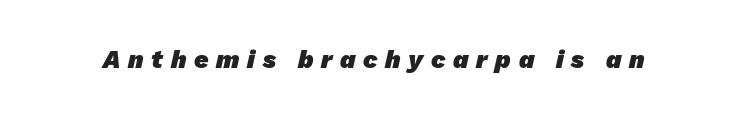
Q: Is the text bold? A: Yes.
Q: Is the text underlined? A: No.
Q: Is the spacing between letters normal or unusually wide? A: Unusually wide.
